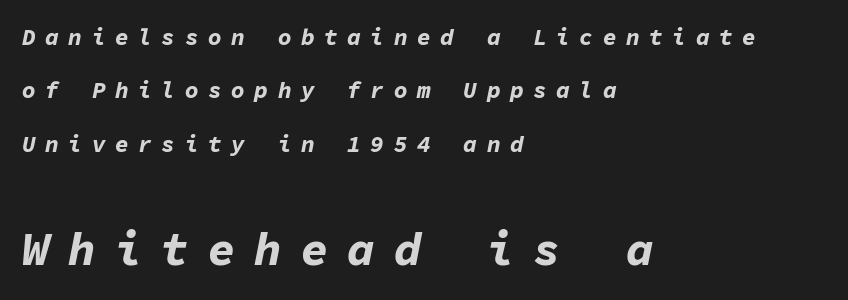
{"italic": "yes", "lean": "right", "slant_degrees": 11, "bold": "yes", "weight": "bold", "width": "normal", "stroke_contrast": "low", "x_height": "medium", "monospaced": "yes", "underline": "no", "align": "left", "line_spacing": "loose", "line_spacing_ratio": 2.32, "letter_spacing": "wide", "letter_spacing_em": 0.41, "larger_block": "second", "size_ratio": 2.0, "glyph_px": 46}
